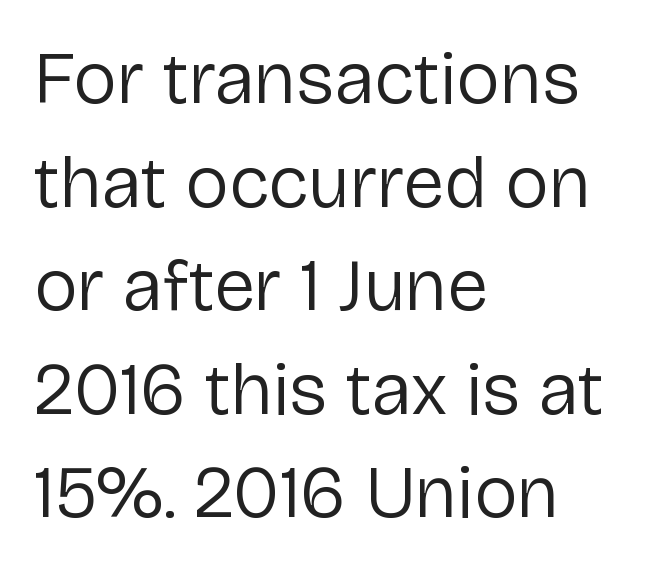
{"serif": "no", "italic": "no", "bold": "no", "weight": "regular", "width": "normal", "stroke_contrast": "low", "x_height": "medium", "monospaced": "no", "underline": "no", "align": "left", "line_spacing": "normal", "line_spacing_ratio": 1.4, "letter_spacing": "normal", "letter_spacing_em": 0.0, "glyph_px": 74}
